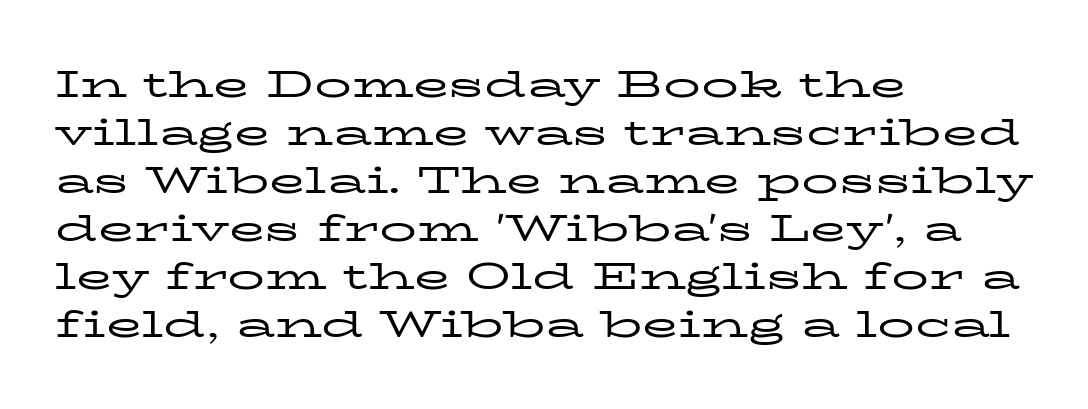
Q: Is the text bold? A: No.
Q: Is the text italic (slanted)? A: No, it is upright.
Q: Is the typeface a serif or a sans-serif typeface? A: Serif.
Q: Is the text underlined? A: No.
Q: How is the paragraph aligned? A: Left-aligned.
Q: Is the spacing between letters normal or unusually wide? A: Normal.
Q: Is the spacing between lines tight, normal or loose? A: Normal.
Q: Width (condensed, normal, or wide)? A: Wide.
Q: Stroke contrast? A: Low.
Q: x-height? A: Medium.
Q: Monospaced? A: No.
